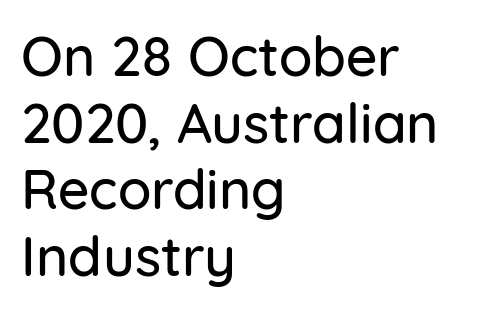
The image shows 55 px sans-serif type, upright; set left-aligned, line spacing 1.21x, normal letter spacing, not underlined; low stroke contrast and a medium x-height.
